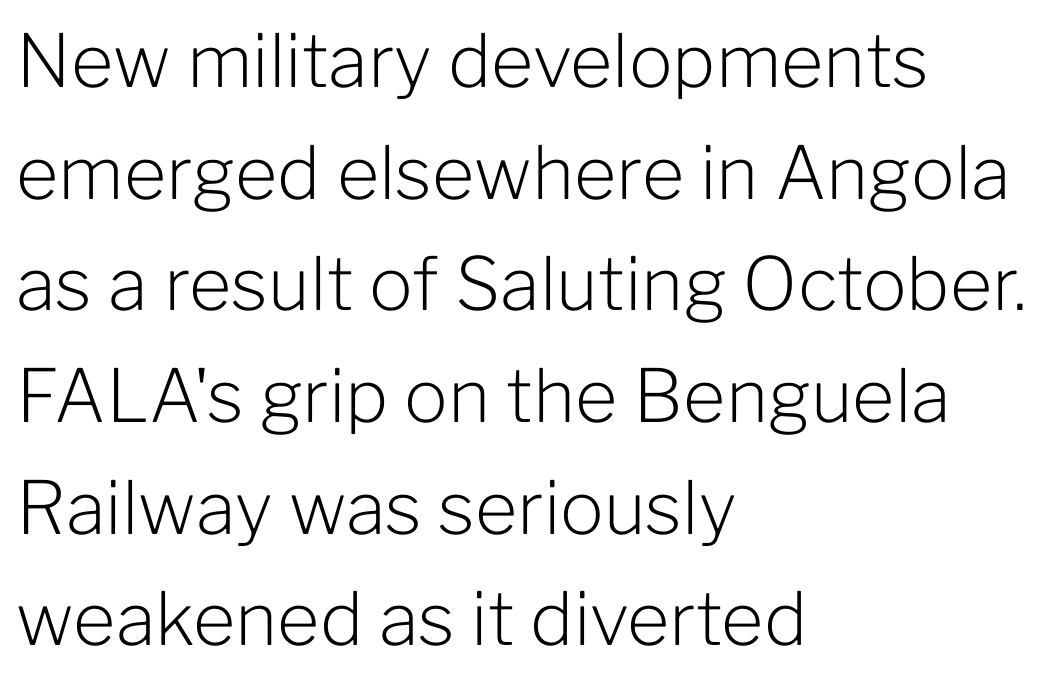
The image shows 73 px light sans-serif type, upright; set left-aligned, normal line spacing (1.53x), normal letter spacing, not underlined; low stroke contrast and a medium x-height.
